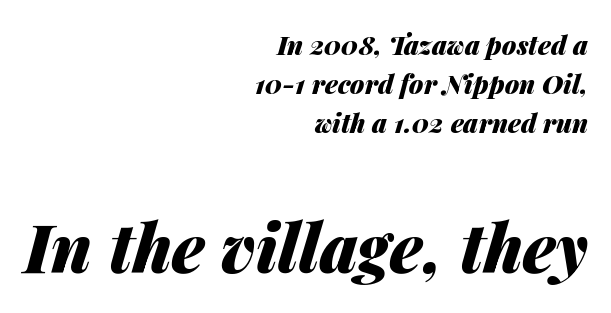
Q: Is the text bold? A: Yes.
Q: Is the text italic (slanted)? A: Yes, it leans right by about 14 degrees.
Q: Is the text underlined? A: No.
Q: How is the paragraph aligned? A: Right-aligned.
Q: Is the spacing between letters normal or unusually wide? A: Normal.
Q: Is the spacing between lines tight, normal or loose? A: Normal.
Q: Which block of text is set in a larger size, the first (top) or the second (bottom)? A: The second (bottom) one.
Q: Width (condensed, normal, or wide)? A: Normal.
Q: Stroke contrast? A: Medium.
Q: x-height? A: Medium.
Q: Monospaced? A: No.
